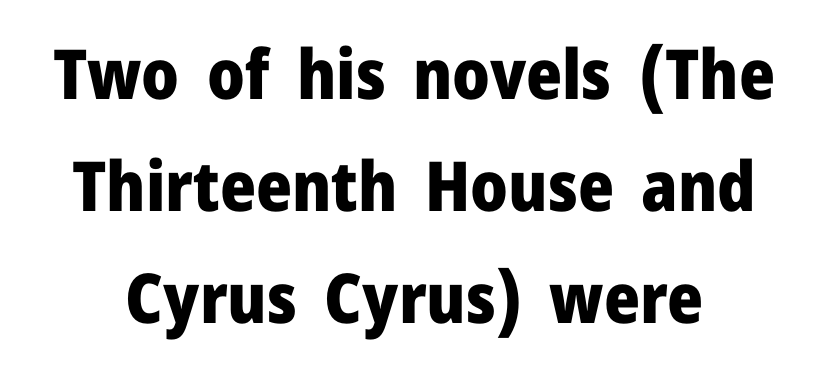
The image shows 69 px heavy sans-serif type, upright; set normal line spacing (1.62x), normal letter spacing, not underlined; low stroke contrast and a medium x-height.
